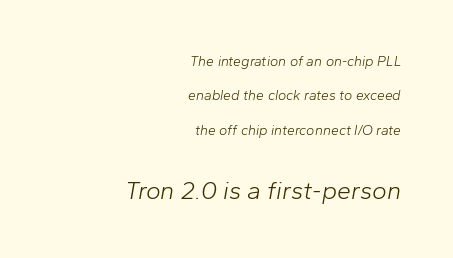
The following chunk of copy outweighs the initial chunk in type size. Stroke mass is kept to a normal reading level or below. Rows of type keep a wide berth in the vertical direction. The axis of the letterforms is tilted away from vertical.
